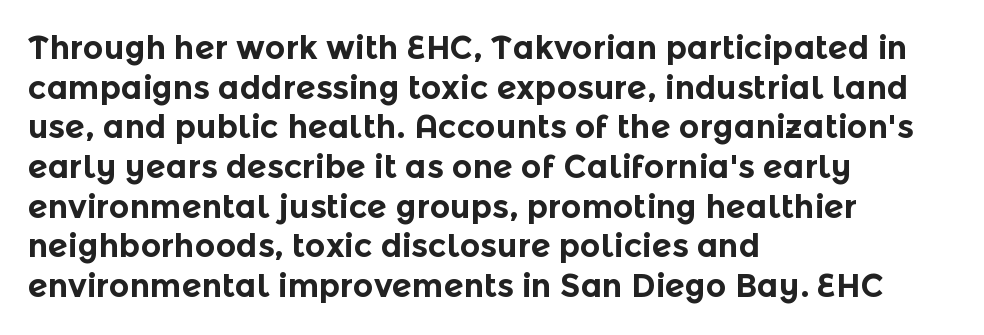
Check under the words: just untouched page. Compared with an ordinary text face, these strokes are far heavier — a full bold. These lines are composed in type without serifs. Reading down the block, your eye returns to a fixed left position each line. Nothing unusual about the tracking: characters are spaced as the font intends. Spacing verdict: proportional, widths tailored to each character.
